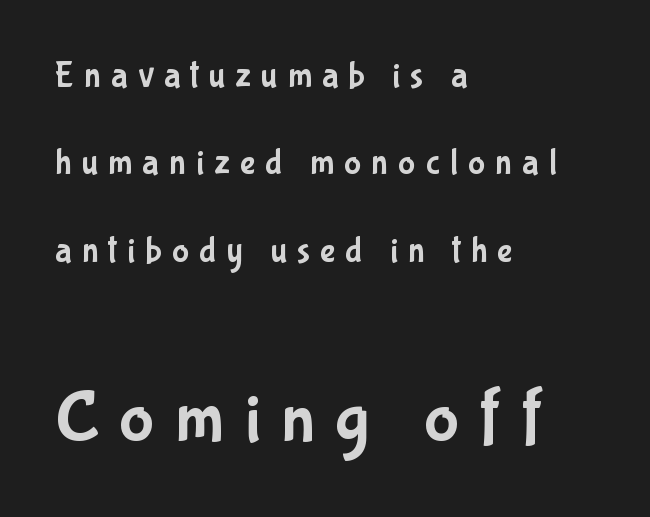
{"serif": "no", "italic": "no", "width": "condensed", "stroke_contrast": "low", "x_height": "medium", "monospaced": "no", "underline": "no", "align": "left", "line_spacing": "loose", "line_spacing_ratio": 2.43, "letter_spacing": "wide", "letter_spacing_em": 0.28, "larger_block": "second", "size_ratio": 2.03, "glyph_px": 73}
